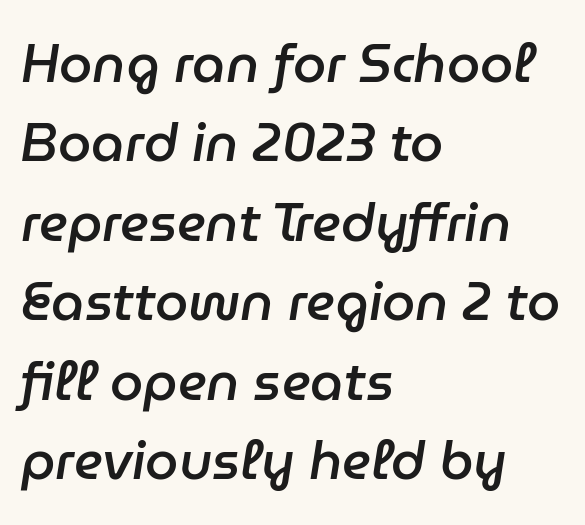
The image shows 53 px semibold type, italic (leaning right); set left-aligned, normal line spacing (1.5x), normal letter spacing, not underlined; low stroke contrast and a medium x-height.
